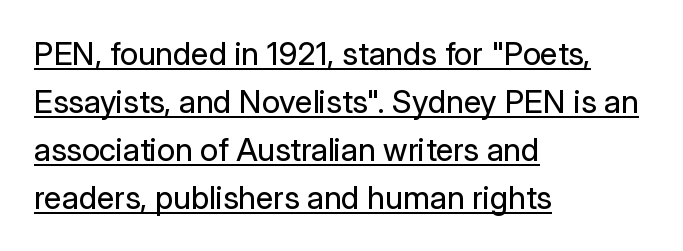
{"serif": "no", "italic": "no", "bold": "no", "weight": "regular", "width": "normal", "stroke_contrast": "low", "x_height": "medium", "monospaced": "no", "underline": "yes", "align": "left", "line_spacing": "normal", "line_spacing_ratio": 1.5, "letter_spacing": "normal", "letter_spacing_em": 0.0, "glyph_px": 32}
